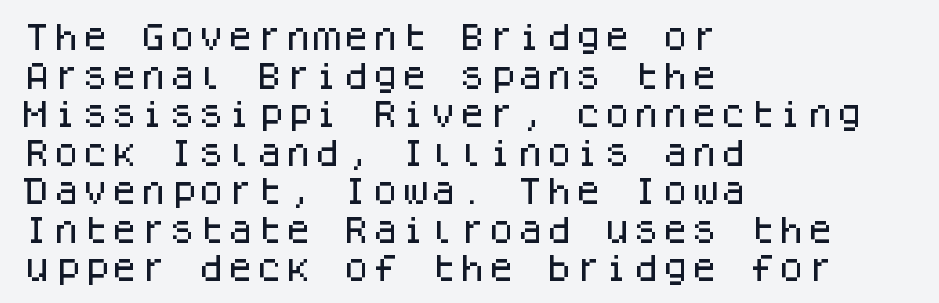
Q: Is the text italic (slanted)? A: No, it is upright.
Q: Is the typeface a serif or a sans-serif typeface? A: Sans-serif.
Q: Is the text underlined? A: No.
Q: How is the paragraph aligned? A: Left-aligned.
Q: Is the spacing between letters normal or unusually wide? A: Normal.
Q: Is the spacing between lines tight, normal or loose? A: Normal.
Q: Width (condensed, normal, or wide)? A: Normal.
Q: Stroke contrast? A: Low.
Q: x-height? A: Large.
Q: Monospaced? A: Yes.
